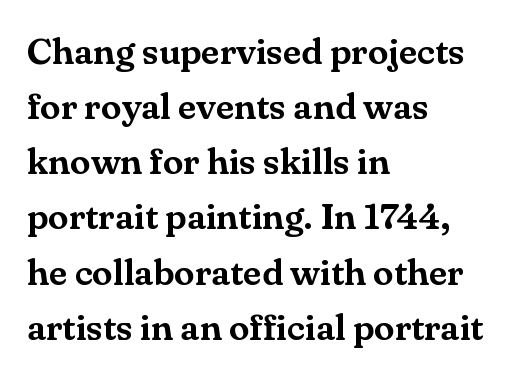
{"serif": "yes", "italic": "no", "width": "normal", "stroke_contrast": "medium", "x_height": "small", "monospaced": "no", "underline": "no", "align": "left", "line_spacing": "normal", "line_spacing_ratio": 1.49, "letter_spacing": "normal", "letter_spacing_em": 0.0, "glyph_px": 37}
